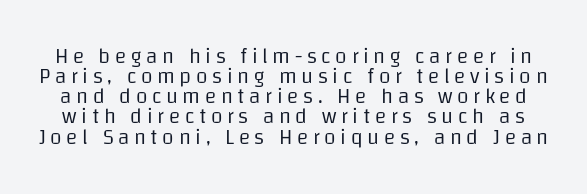
Q: Is the text bold? A: No.
Q: Is the text italic (slanted)? A: No, it is upright.
Q: Is the text underlined? A: No.
Q: Is the spacing between letters normal or unusually wide? A: Unusually wide.
Q: Is the spacing between lines tight, normal or loose? A: Tight.
